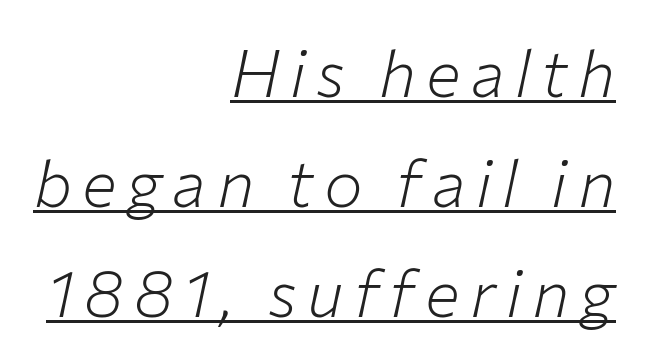
The image shows 65 px light type, italic (leaning right); set right-aligned, normal line spacing (1.69x), underlined; low stroke contrast and a medium x-height.
